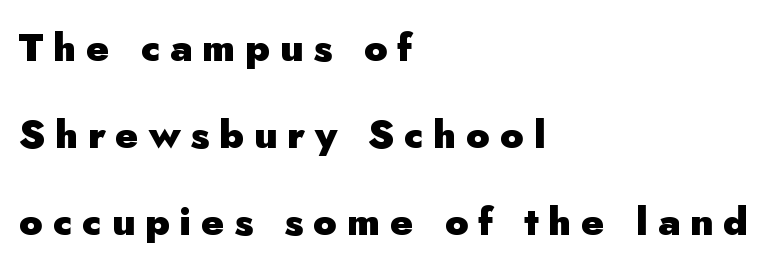
The vertical gap from one line to the next is large. You could only call the tracking loose — the letters float apart. Nobody drew a line under any word here. One-word summary of the alignment: left. Varying glyph widths throughout — classic text-font behaviour.
